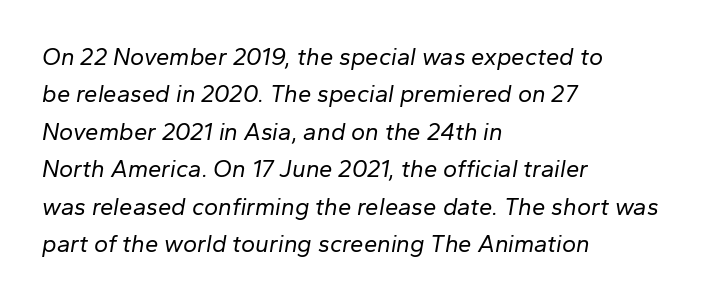
Q: Is the text bold? A: No.
Q: Is the text italic (slanted)? A: Yes, it leans right by about 10 degrees.
Q: Is the text underlined? A: No.
Q: How is the paragraph aligned? A: Left-aligned.
Q: Is the spacing between letters normal or unusually wide? A: Normal.
Q: Is the spacing between lines tight, normal or loose? A: Normal.
